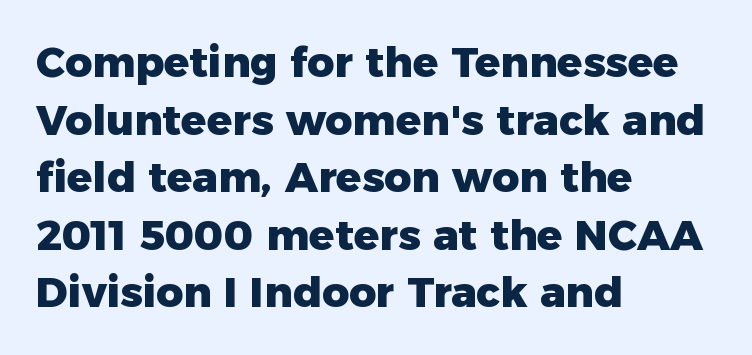
The image shows 42 px heavy sans-serif type, upright; set left-aligned, normal line spacing (1.37x), normal letter spacing, not underlined; low stroke contrast and a medium x-height.
